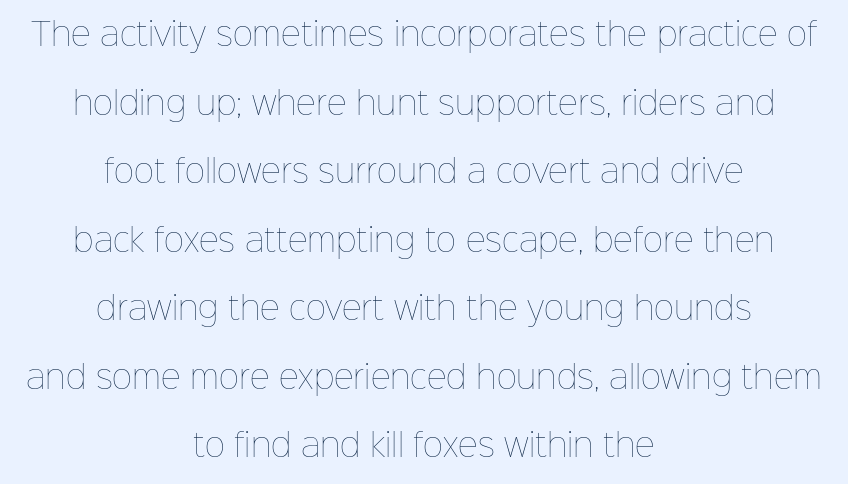
{"italic": "no", "bold": "no", "weight": "thin", "width": "normal", "stroke_contrast": "low", "x_height": "medium", "monospaced": "no", "underline": "no", "align": "center", "line_spacing": "loose", "line_spacing_ratio": 2.21, "letter_spacing": "normal", "letter_spacing_em": 0.0, "glyph_px": 31}
